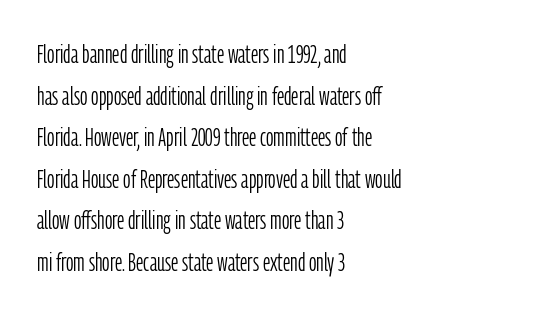
{"italic": "no", "bold": "no", "underline": "no", "align": "left", "line_spacing": "normal", "line_spacing_ratio": 1.6, "letter_spacing": "normal", "letter_spacing_em": 0.0, "glyph_px": 26}
